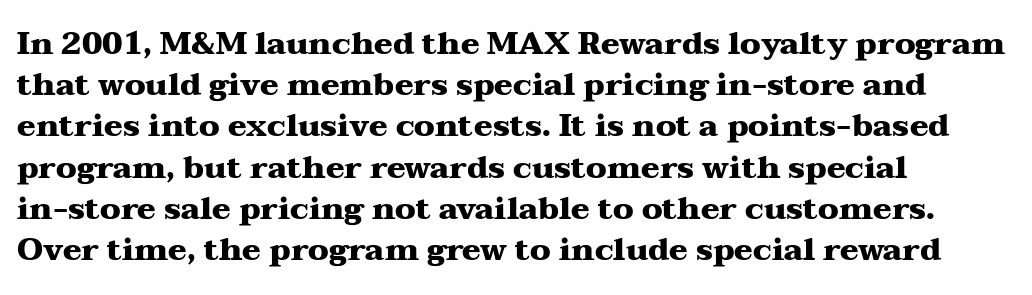
Each new line begins a customary step beneath the previous one. The face used here is proportionally spaced, like ordinary book or web type. These lines were composed using upright roman letters. What kind of face is this? One with serifs. The rendering anchors every line to the left-hand side. Is the type bold? Yes — the strokes are clearly thick and heavy.
